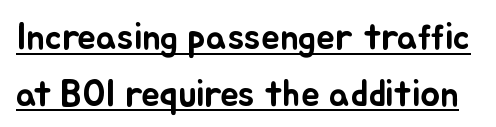
The image shows 37 px text type, upright; set normal line spacing (1.53x), normal letter spacing, underlined; low stroke contrast and a small x-height.
